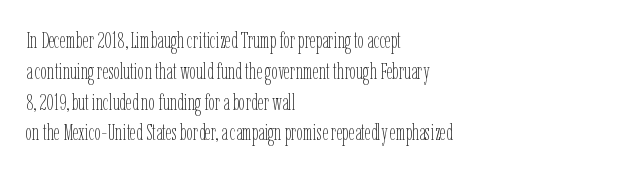
{"italic": "no", "bold": "no", "underline": "no", "align": "left", "line_spacing": "normal", "line_spacing_ratio": 1.34, "letter_spacing": "normal", "letter_spacing_em": 0.0, "glyph_px": 23}
